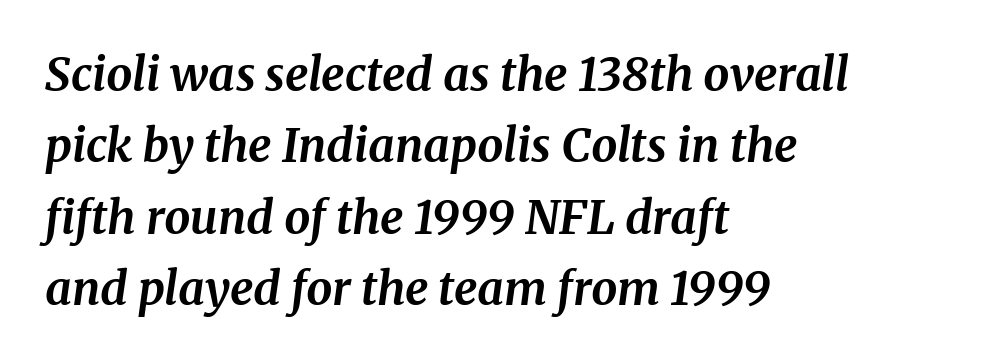
The passage shown is typed in a proportional face where columns would drift. In terms of letterform style, serifs are clearly present. Regular leading. Bold? Absolutely — the strokes are thick and heavy. An italicized treatment has been applied to the whole sample. Words appear dense and cohesive because spacing is normal.
